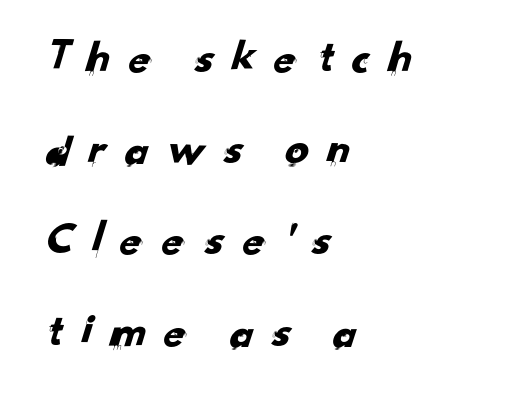
{"serif": "no", "width": "normal", "stroke_contrast": "low", "x_height": "small", "monospaced": "no", "underline": "no", "align": "left", "line_spacing": "loose", "line_spacing_ratio": 1.94, "letter_spacing": "wide", "letter_spacing_em": 0.32, "glyph_px": 47}
